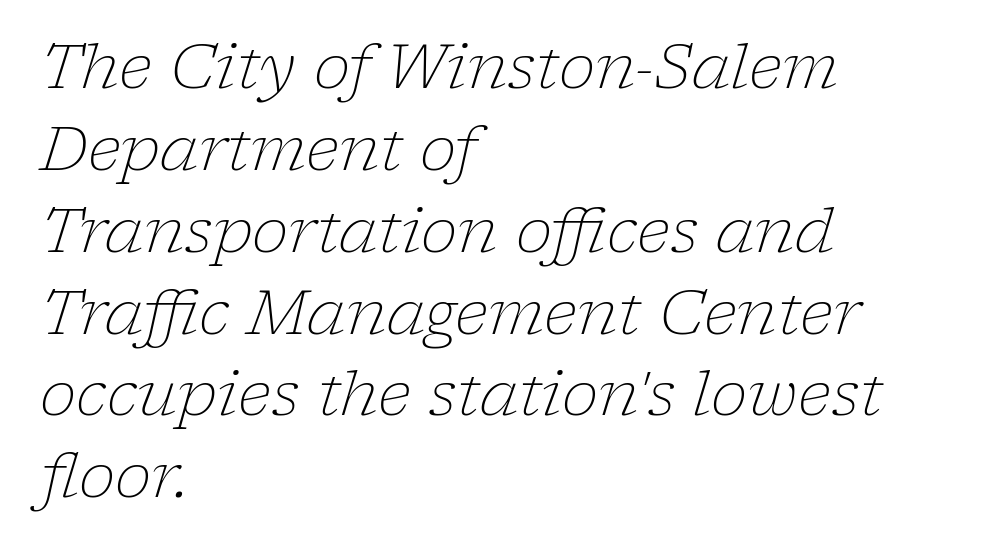
The image shows 62 px light serif type, italic (leaning right); set left-aligned, normal line spacing (1.32x), normal letter spacing, not underlined; low stroke contrast and a medium x-height.
